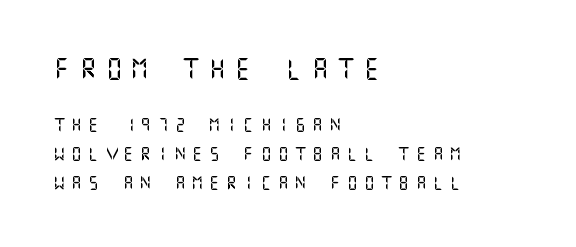
{"italic": "no", "underline": "no", "align": "left", "line_spacing": "loose", "line_spacing_ratio": 2.09, "letter_spacing": "wide", "letter_spacing_em": 0.43, "larger_block": "first", "size_ratio": 1.5, "glyph_px": 21}
